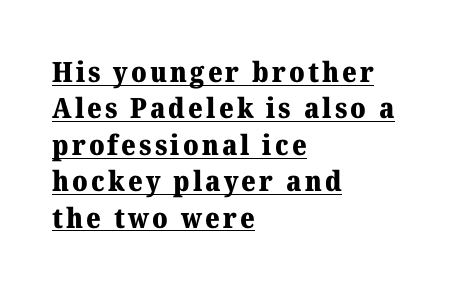
The image shows 28 px heavy serif type, upright; set left-aligned, normal line spacing (1.3x), underlined; medium stroke contrast and a medium x-height.
